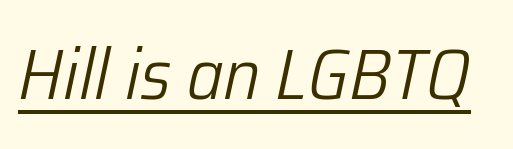
{"italic": "yes", "lean": "right", "slant_degrees": 12, "bold": "no", "weight": "light", "width": "normal", "stroke_contrast": "low", "x_height": "medium", "monospaced": "no", "underline": "yes", "letter_spacing": "normal", "letter_spacing_em": 0.0, "glyph_px": 71}
